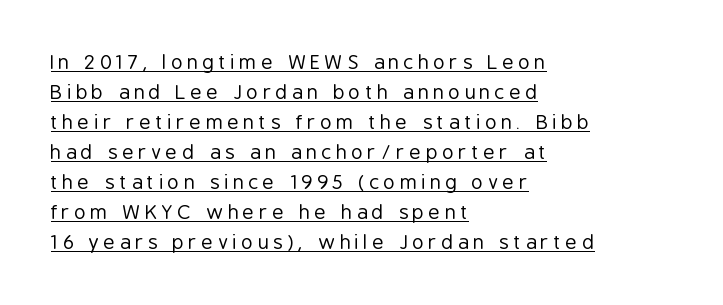
The rendering inserts visible extra space after every character. Glance below the letters and you will spot a drawn line. No chunkiness to these letters — they're not bold. In terms of leading, this rendering sits right in the middle. These lines are set flush left with a ragged right edge. Ordinary non-slanted type is in use.
